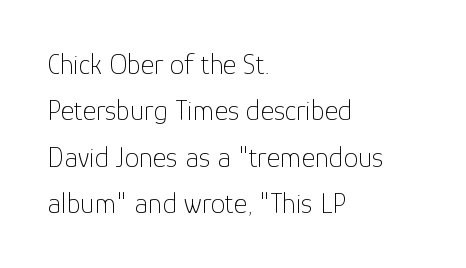
The image shows 29 px thin sans-serif type, upright; set left-aligned, normal line spacing (1.6x), normal letter spacing, not underlined; low stroke contrast and a medium x-height.
